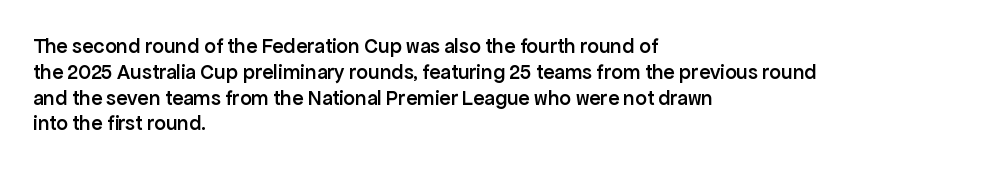
The image shows 21 px text type, upright; set left-aligned, line spacing 1.23x, normal letter spacing, not underlined.
